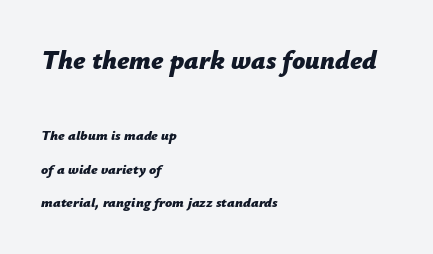
{"italic": "yes", "lean": "right", "slant_degrees": 12, "bold": "yes", "underline": "no", "align": "left", "line_spacing": "loose", "line_spacing_ratio": 2.42, "letter_spacing": "normal", "letter_spacing_em": 0.0, "larger_block": "first", "size_ratio": 1.86, "glyph_px": 26}
